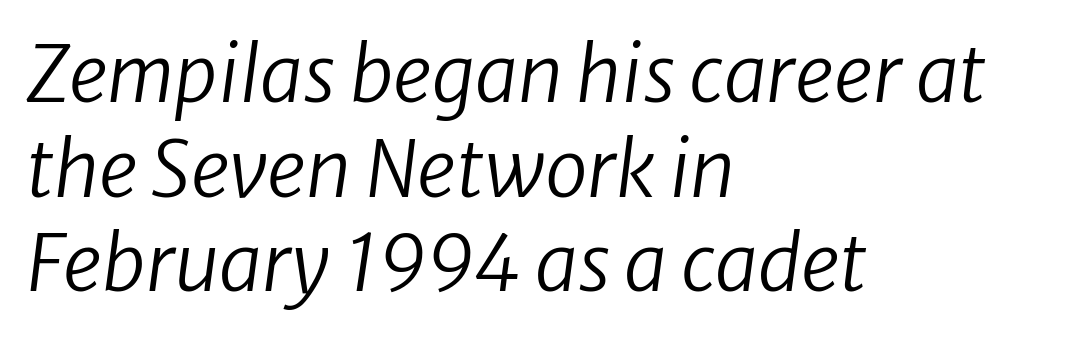
The image shows 77 px regular-weight type, italic (leaning right); set left-aligned, line spacing 1.23x, normal letter spacing, not underlined; low stroke contrast and a medium x-height.
